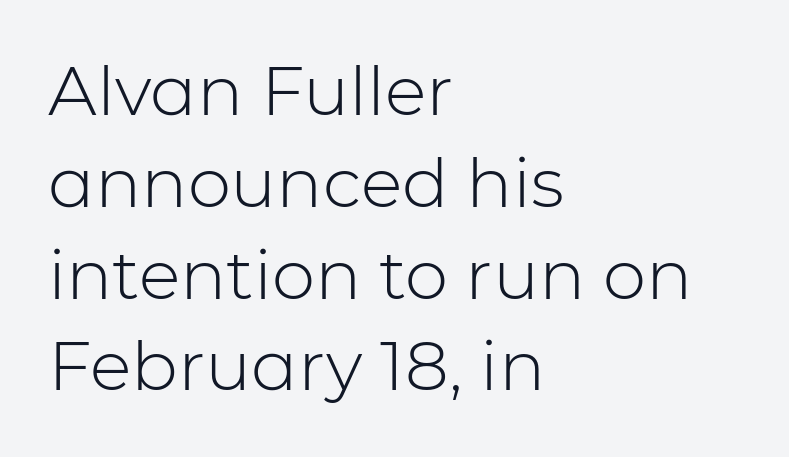
Standard letterfit; no display-style spreading of the glyphs. Weight: regular or lighter. Posture: vertical. Note the varied advance widths — an 'i' is clearly narrower than an 'm'. The glyphs are unaccompanied by any horizontal stroke below them. What kind of face is this? One without serifs — a sans.
